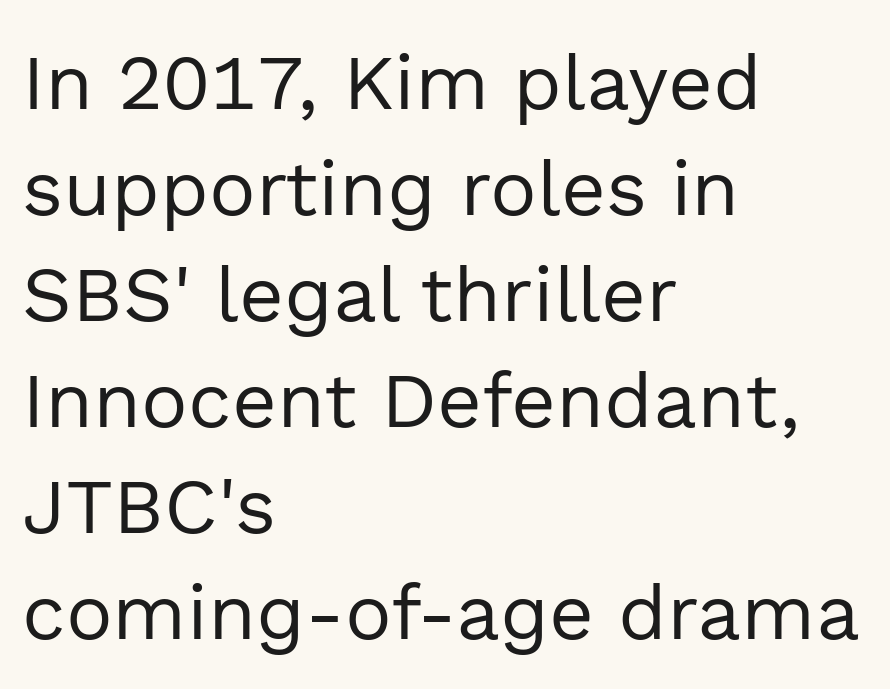
Q: Is the text bold? A: No.
Q: Is the text italic (slanted)? A: No, it is upright.
Q: Is the typeface a serif or a sans-serif typeface? A: Sans-serif.
Q: Is the text underlined? A: No.
Q: How is the paragraph aligned? A: Left-aligned.
Q: Is the spacing between letters normal or unusually wide? A: Normal.
Q: Is the spacing between lines tight, normal or loose? A: Normal.
Q: Width (condensed, normal, or wide)? A: Normal.
Q: x-height? A: Medium.
Q: Monospaced? A: No.
